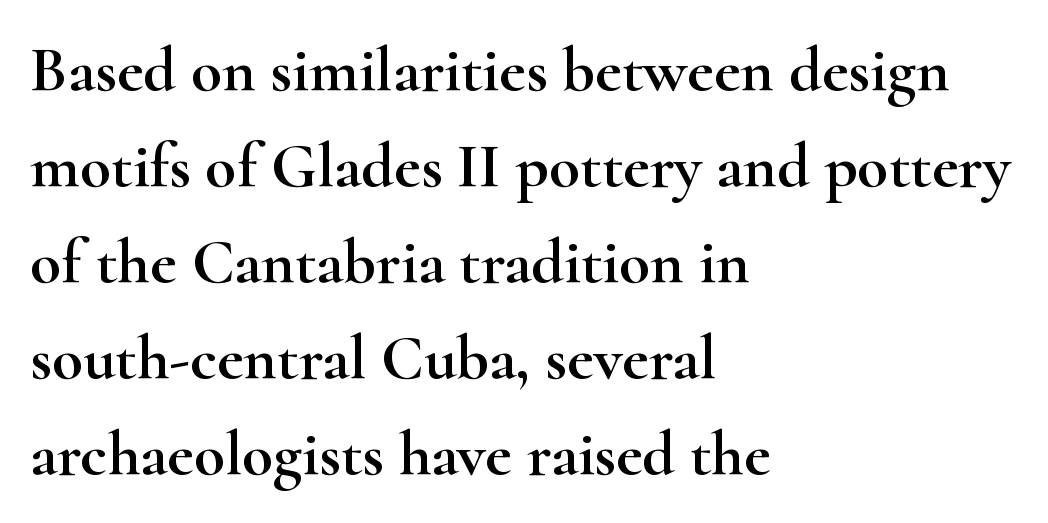
Compared with typical body copy, the letter spacing here is the same. Is the block centered? No — it sits flush against the left margin. This block has exactly the height ordinary leading produces. Note the varied advance widths — an 'i' is clearly narrower than an 'm'. Descender tails drop into unmarked territory. Look at the bottom of the vertical strokes: they flare into serifs here.
